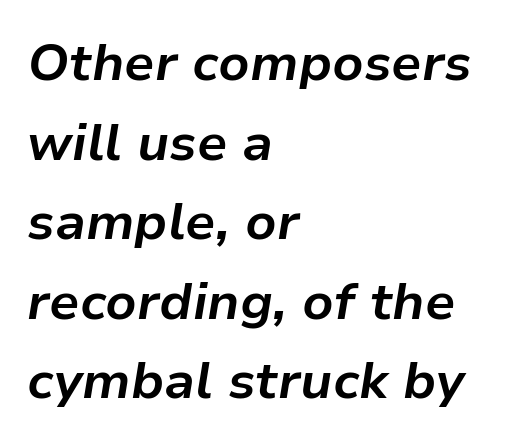
Does the copy run flush right? No — it runs flush left. Baseline-to-baseline distance is the conventional proportion of letter height. Varying glyph widths throughout — classic text-font behaviour. Letter spacing: default. You can tell it's italic because the verticals aren't actually vertical.
